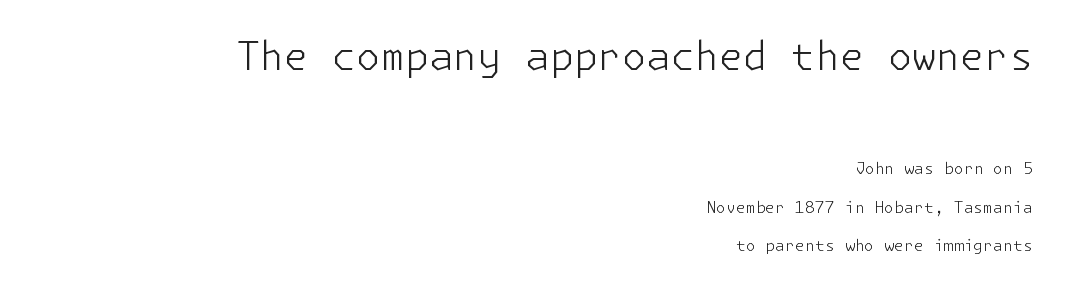
Q: Is the text bold? A: No.
Q: Is the text italic (slanted)? A: No, it is upright.
Q: Is the typeface a serif or a sans-serif typeface? A: Sans-serif.
Q: Is the text underlined? A: No.
Q: How is the paragraph aligned? A: Right-aligned.
Q: Is the spacing between letters normal or unusually wide? A: Normal.
Q: Is the spacing between lines tight, normal or loose? A: Loose.
Q: Which block of text is set in a larger size, the first (top) or the second (bottom)? A: The first (top) one.
Q: Width (condensed, normal, or wide)? A: Normal.
Q: Stroke contrast? A: Low.
Q: x-height? A: Medium.
